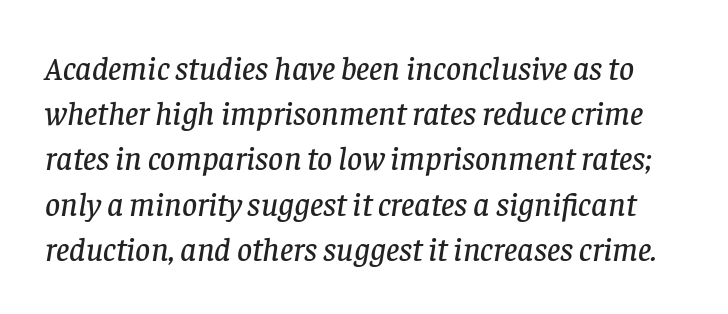
The image shows 33 px serif type, italic (leaning right); set normal line spacing (1.37x), normal letter spacing, not underlined; low stroke contrast and a large x-height.
